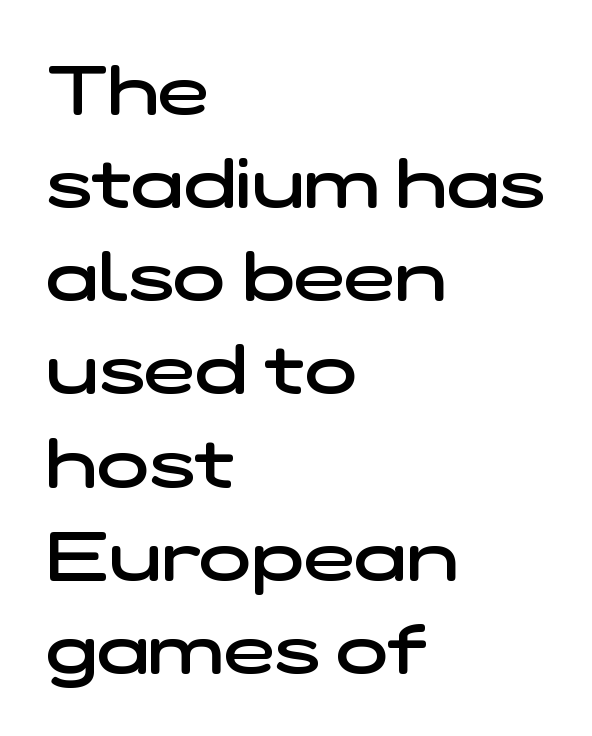
Q: Is the text bold? A: Semi-bold.
Q: Is the typeface a serif or a sans-serif typeface? A: Sans-serif.
Q: Is the text underlined? A: No.
Q: How is the paragraph aligned? A: Left-aligned.
Q: Is the spacing between letters normal or unusually wide? A: Normal.
Q: Is the spacing between lines tight, normal or loose? A: Normal.
Q: Width (condensed, normal, or wide)? A: Wide.
Q: Stroke contrast? A: Low.
Q: x-height? A: Medium.
Q: Monospaced? A: No.
